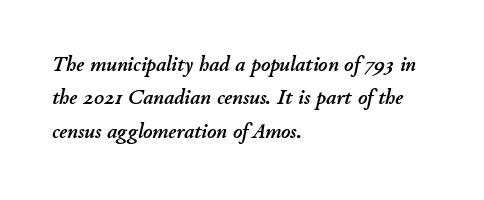
The image shows 22 px text type, italic (leaning right); set left-aligned, normal line spacing (1.52x), normal letter spacing, not underlined.
